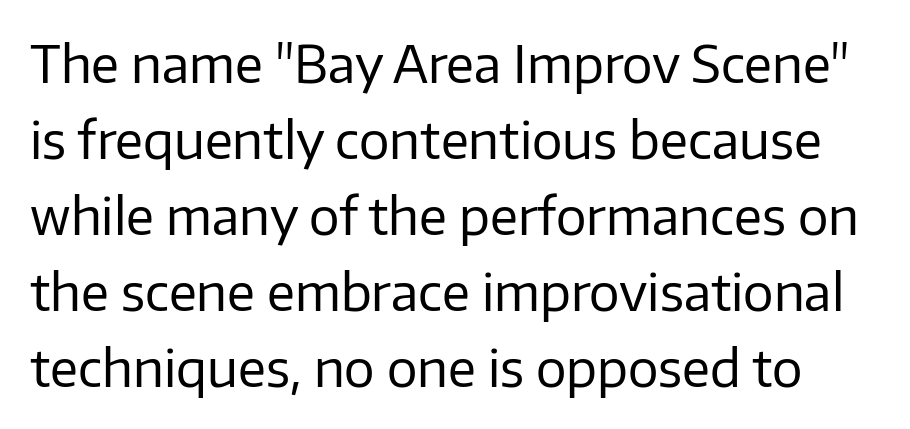
Looks like regular typesetting: each glyph gets only the width it needs. The typeface has the unassuming heft of standard copy or less. Regarding leading, the lines here are spaced in the standard way. A typesetter would label this face a sans. This rendering leaves character spacing at its baseline value.
